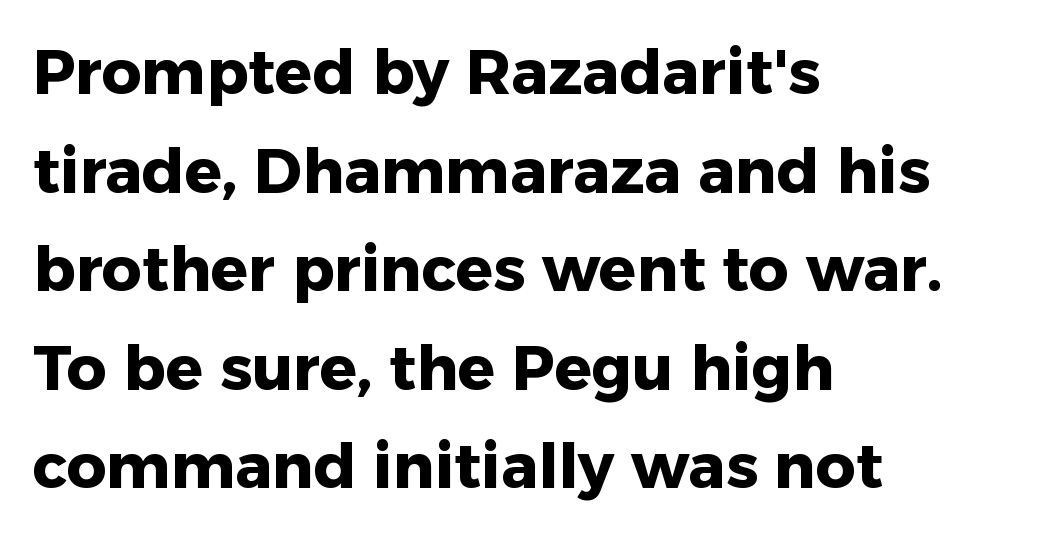
Just letters on the line, the space beneath them empty. The characters look thick and weighty, a clear bold. Posture: straight, roman, zero tilt. Note the varied advance widths — an 'i' is clearly narrower than an 'm'. Leading: standard. Nobody touched the tracking dial on this one.
